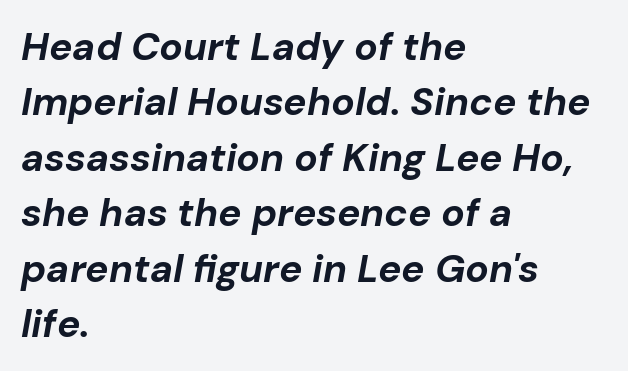
Looks like regular typesetting: each glyph gets only the width it needs. Every row of glyphs begins at an identical x-position on the left. The passage shown is not underscored anywhere. Students, observe: this is what conventionally led text looks like. There is no visible air inserted between adjacent glyphs. The lettering tilts uniformly, giving the passage an italic look.
